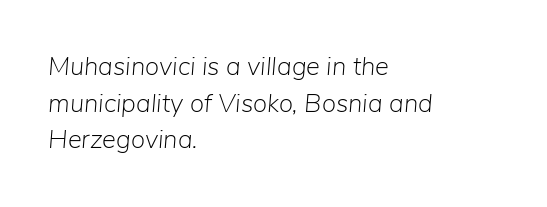
Does the copy run flush right? No — it runs flush left. The font sits on the lighter half of the weight spectrum, regular included. The passage shown has conventional tracking throughout. If you drew a line through each stem, it would be angled. Rows of type keep a routine distance in the vertical direction.
